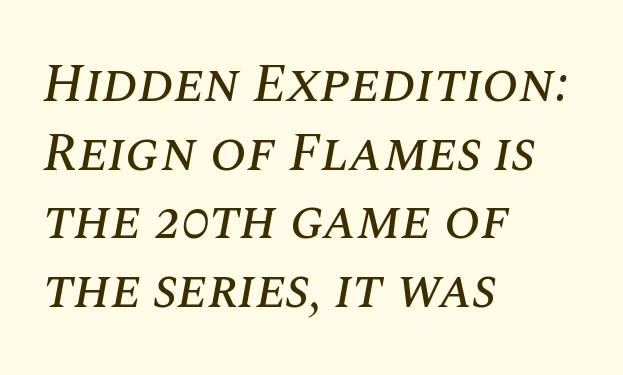
{"italic": "yes", "lean": "right", "slant_degrees": 10, "width": "normal", "stroke_contrast": "medium", "x_height": "large", "monospaced": "no", "underline": "no", "align": "left", "line_spacing": "normal", "line_spacing_ratio": 1.27, "letter_spacing": "normal", "letter_spacing_em": 0.0, "glyph_px": 54}
